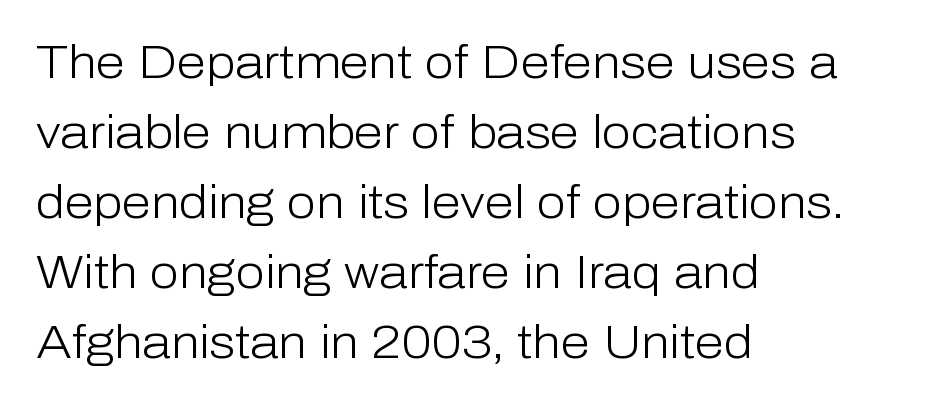
Q: Is the text bold? A: No.
Q: Is the text italic (slanted)? A: No, it is upright.
Q: Is the typeface a serif or a sans-serif typeface? A: Sans-serif.
Q: Is the text underlined? A: No.
Q: How is the paragraph aligned? A: Left-aligned.
Q: Is the spacing between letters normal or unusually wide? A: Normal.
Q: Is the spacing between lines tight, normal or loose? A: Normal.
Q: Width (condensed, normal, or wide)? A: Normal.
Q: Stroke contrast? A: Low.
Q: x-height? A: Medium.
Q: Monospaced? A: No.
